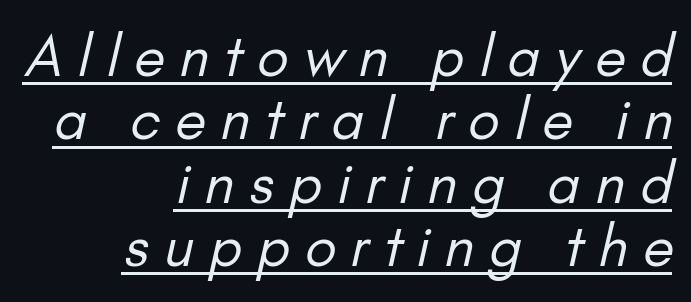
{"serif": "no", "bold": "no", "weight": "regular", "width": "normal", "stroke_contrast": "low", "x_height": "small", "monospaced": "no", "underline": "yes", "align": "right", "line_spacing": "tight", "line_spacing_ratio": 1.13, "letter_spacing": "wide", "letter_spacing_em": 0.27, "glyph_px": 56}
